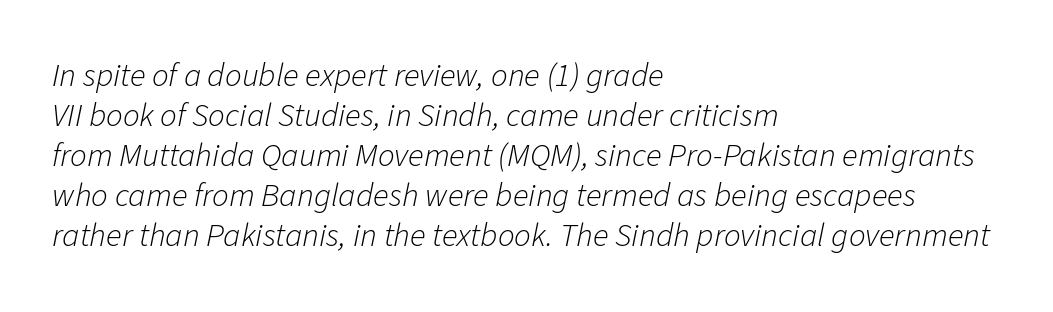
Q: Is the text bold? A: No.
Q: Is the text italic (slanted)? A: Yes, it leans right by about 11 degrees.
Q: Is the text underlined? A: No.
Q: How is the paragraph aligned? A: Left-aligned.
Q: Is the spacing between letters normal or unusually wide? A: Normal.
Q: Width (condensed, normal, or wide)? A: Normal.
Q: Stroke contrast? A: Low.
Q: x-height? A: Medium.
Q: Monospaced? A: No.
